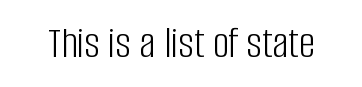
{"serif": "no", "italic": "no", "bold": "no", "weight": "light", "width": "condensed", "stroke_contrast": "low", "x_height": "large", "monospaced": "no", "underline": "no", "letter_spacing": "normal", "letter_spacing_em": 0.0, "glyph_px": 45}
